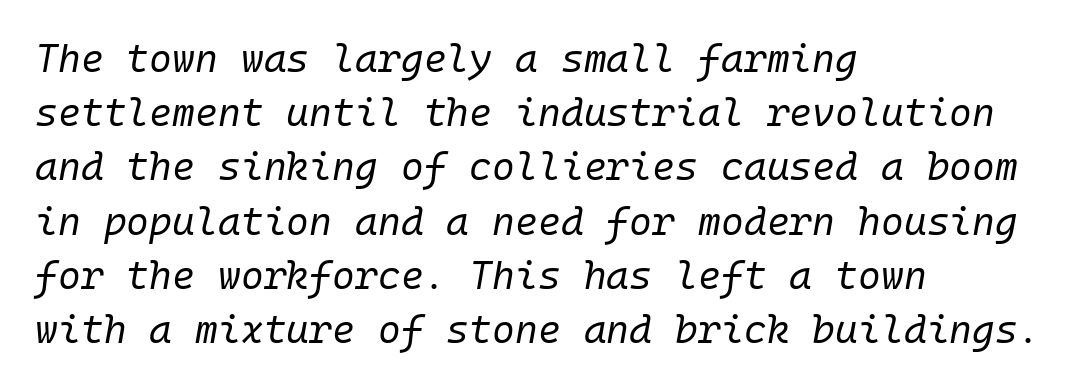
Q: Is the text bold? A: No.
Q: Is the text italic (slanted)? A: Yes, it leans right by about 10 degrees.
Q: Is the text underlined? A: No.
Q: How is the paragraph aligned? A: Left-aligned.
Q: Is the spacing between letters normal or unusually wide? A: Normal.
Q: Is the spacing between lines tight, normal or loose? A: Normal.
Q: Width (condensed, normal, or wide)? A: Normal.
Q: Stroke contrast? A: Low.
Q: x-height? A: Medium.
Q: Monospaced? A: Yes.
